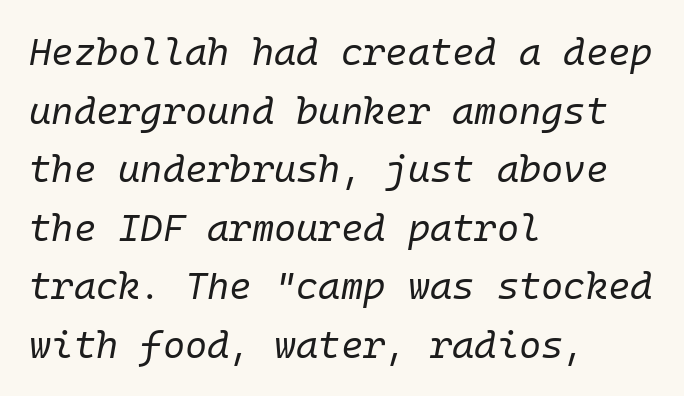
The image shows 38 px regular-weight type, italic (leaning right), monospaced; set left-aligned, normal line spacing (1.54x), normal letter spacing, not underlined; low stroke contrast and a medium x-height.
